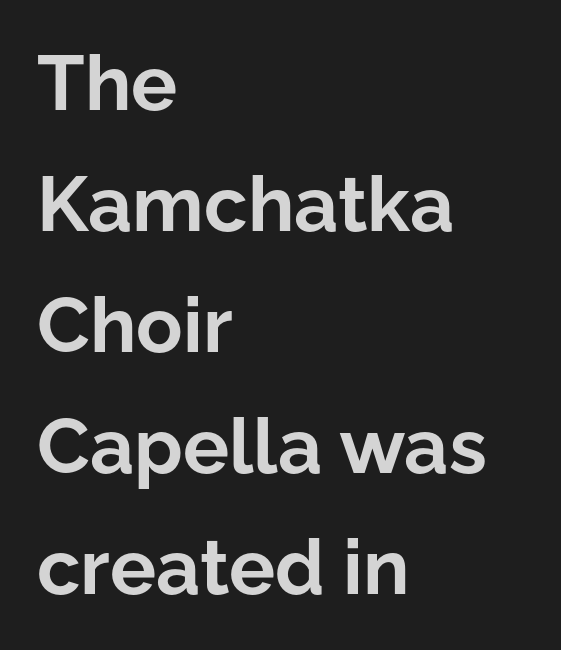
The designer left line spacing at the default. Proportional: the letters do not fall into vertical columns. Is the letter spacing exaggerated? No — it looks like the ordinary default. A sans-serif font was chosen for this passage. Caption: bold face, heavy strokes.
